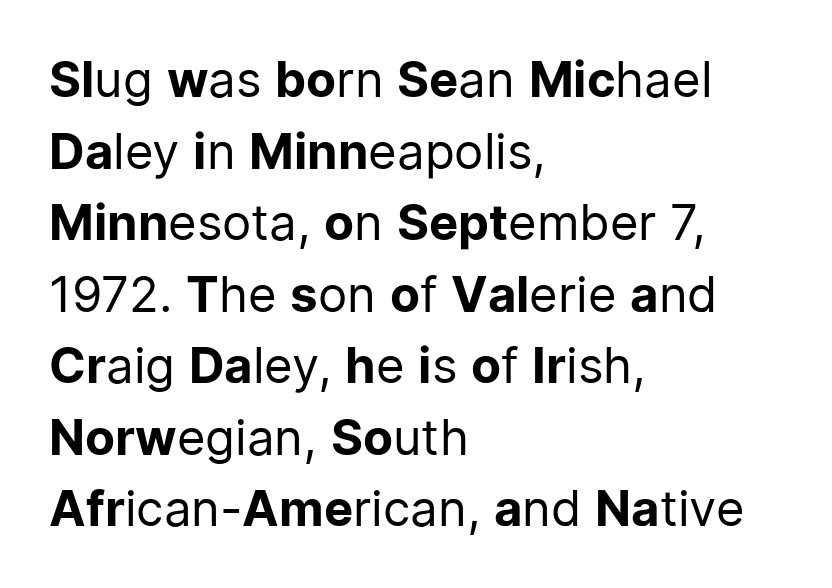
The face used here is proportionally spaced, like ordinary book or web type. If you drew a ruler down the left edge, every line would touch it. The designer went with a sans here, leaving each stem footless. Characters follow at the spacing the type designer built in. The strip under each line holds only bare page.
